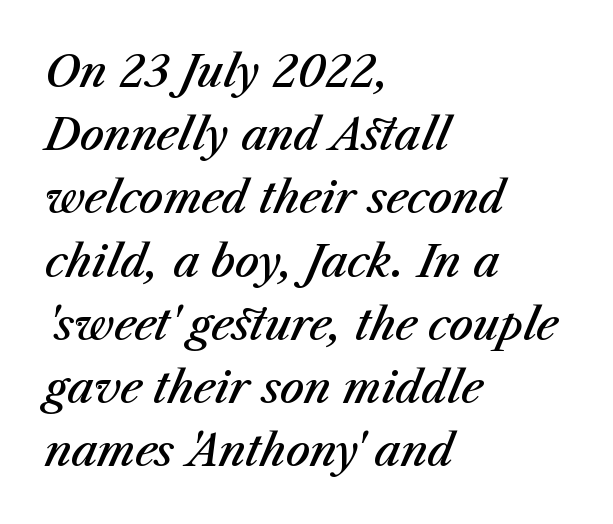
The image shows 43 px semibold type, italic (leaning right); set left-aligned, normal line spacing (1.47x), normal letter spacing, not underlined; medium stroke contrast and a medium x-height.
